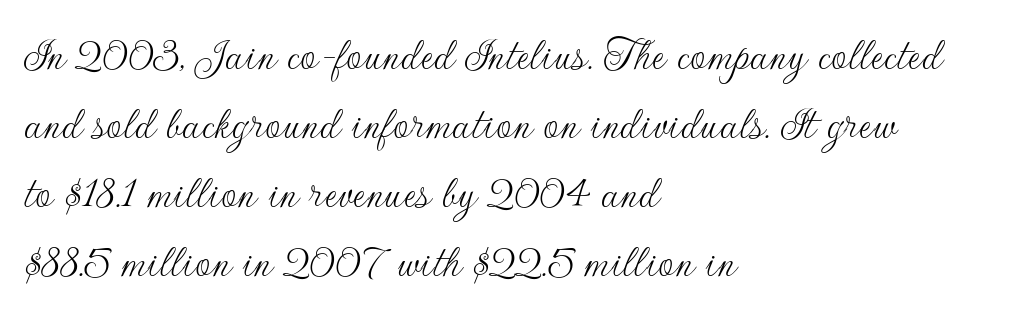
Q: Is the text bold? A: No.
Q: Is the text italic (slanted)? A: Yes.
Q: Is the typeface a serif or a sans-serif typeface? A: Sans-serif.
Q: Is the text underlined? A: No.
Q: How is the paragraph aligned? A: Left-aligned.
Q: Is the spacing between letters normal or unusually wide? A: Normal.
Q: Is the spacing between lines tight, normal or loose? A: Normal.
Q: Width (condensed, normal, or wide)? A: Normal.
Q: Stroke contrast? A: Low.
Q: x-height? A: Small.
Q: Monospaced? A: No.
